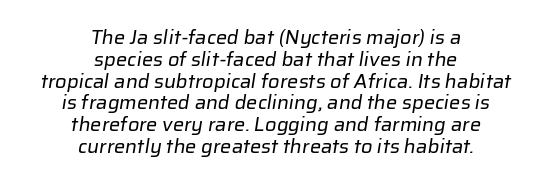
Q: Is the text bold? A: No.
Q: Is the text underlined? A: No.
Q: How is the paragraph aligned? A: Centered.
Q: Is the spacing between letters normal or unusually wide? A: Normal.
Q: Is the spacing between lines tight, normal or loose? A: Tight.
